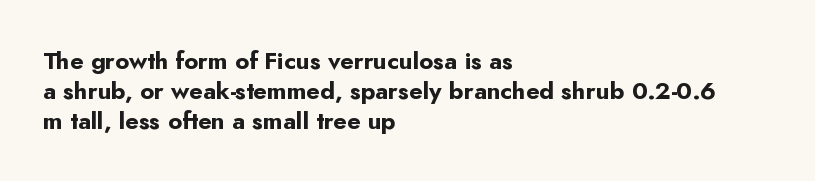
{"italic": "no", "bold": "yes", "underline": "no", "align": "left", "line_spacing_ratio": 1.24, "letter_spacing": "normal", "letter_spacing_em": 0.0, "glyph_px": 24}
